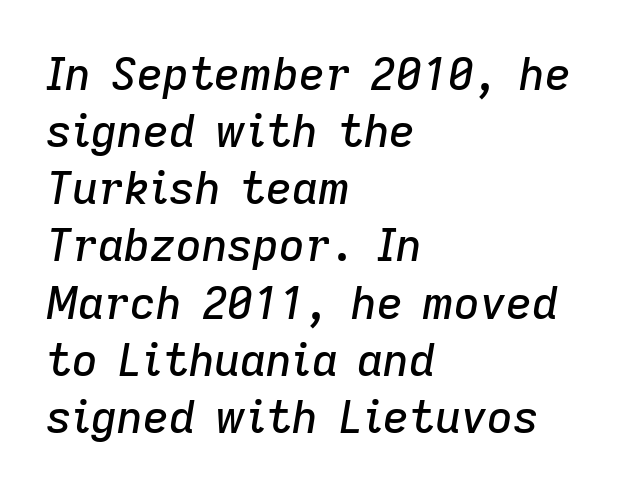
The image shows 45 px text type, italic (leaning right); set left-aligned, normal line spacing (1.27x), normal letter spacing, not underlined; low stroke contrast and a medium x-height.
